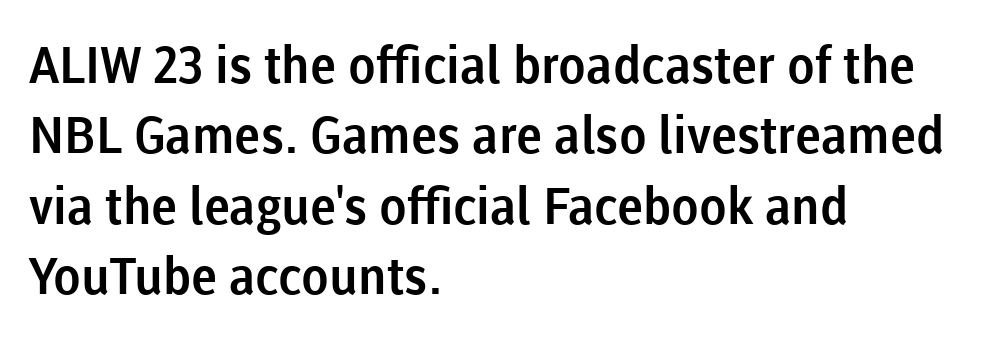
The image shows 51 px sans-serif type, upright; set left-aligned, normal line spacing (1.38x), normal letter spacing, not underlined; low stroke contrast and a medium x-height.
